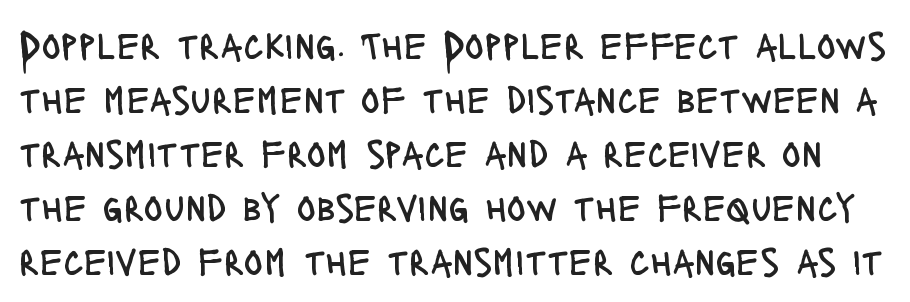
The image shows 40 px regular-weight, condensed sans-serif type, upright; set normal line spacing (1.35x), normal letter spacing, not underlined; low stroke contrast and a large x-height.
